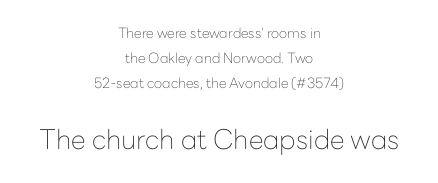
Q: Is the text bold? A: No.
Q: Is the text italic (slanted)? A: No, it is upright.
Q: Is the text underlined? A: No.
Q: How is the paragraph aligned? A: Centered.
Q: Is the spacing between letters normal or unusually wide? A: Normal.
Q: Which block of text is set in a larger size, the first (top) or the second (bottom)? A: The second (bottom) one.
